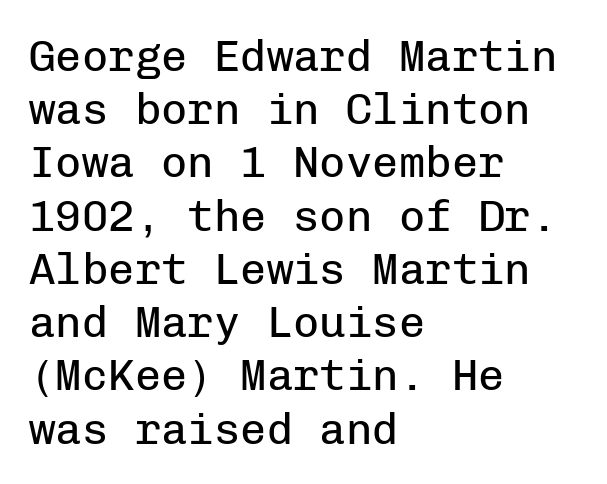
The image shows 44 px regular-weight sans-serif type, upright, monospaced; set left-aligned, line spacing 1.21x, normal letter spacing, not underlined; low stroke contrast and a medium x-height.
